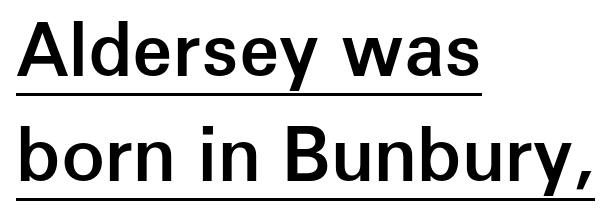
{"serif": "no", "italic": "no", "bold": "semi", "weight": "semibold", "width": "normal", "stroke_contrast": "low", "x_height": "medium", "monospaced": "no", "underline": "yes", "align": "left", "line_spacing": "normal", "line_spacing_ratio": 1.44, "letter_spacing": "normal", "letter_spacing_em": 0.0, "glyph_px": 73}
